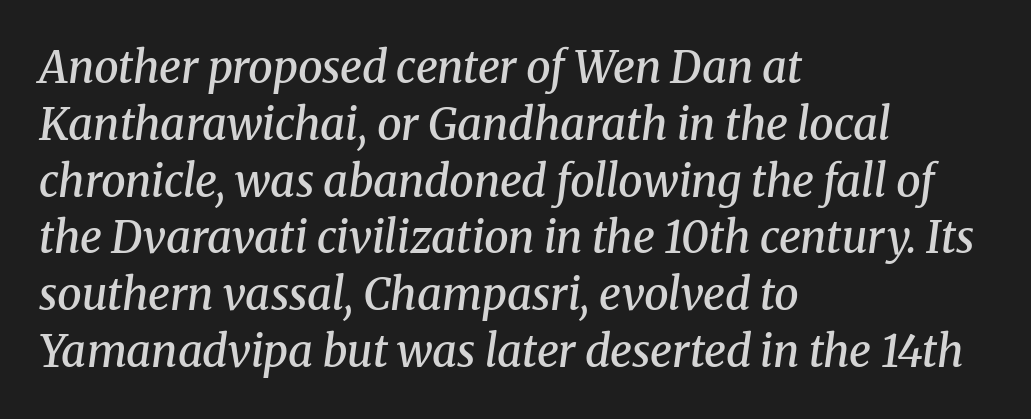
Regular leading. Beneath every word, the page is bare. Honestly, the letter spacing is just normal — you wouldn't notice it. Casual observation: everything's shoved over to the left. As a designer I'd log this as weight 600, semibold.
